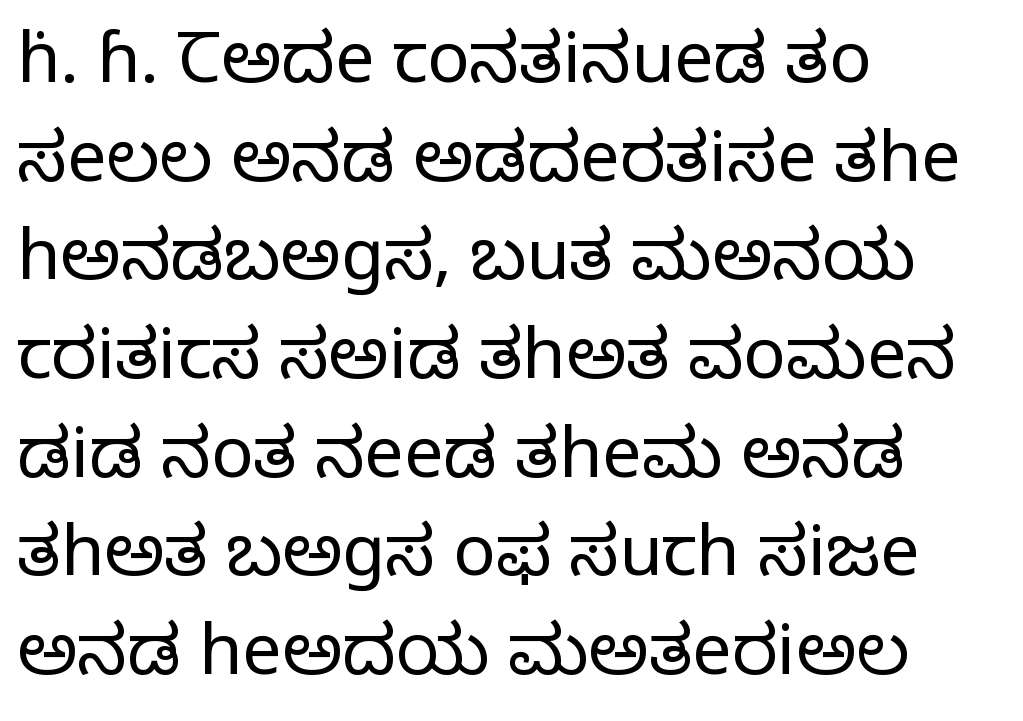
{"serif": "yes", "italic": "no", "bold": "no", "weight": "regular", "width": "normal", "stroke_contrast": "low", "x_height": "large", "monospaced": "no", "underline": "no", "align": "left", "line_spacing": "normal", "line_spacing_ratio": 1.41, "letter_spacing": "normal", "letter_spacing_em": 0.0, "glyph_px": 70}
